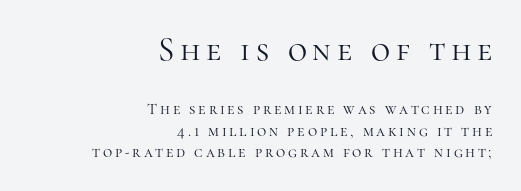
The image shows 33 px light serif type, upright; set right-aligned, normal line spacing (1.33x), not underlined; the first (top) block is 2.06x larger; high stroke contrast and a medium x-height.
